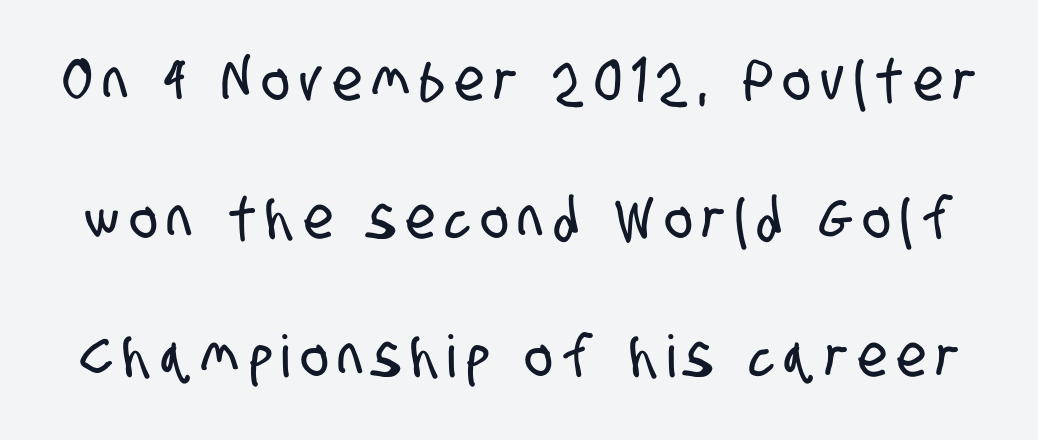
{"serif": "no", "width": "condensed", "stroke_contrast": "low", "x_height": "large", "monospaced": "no", "underline": "no", "line_spacing": "loose", "line_spacing_ratio": 2.38, "glyph_px": 58}
